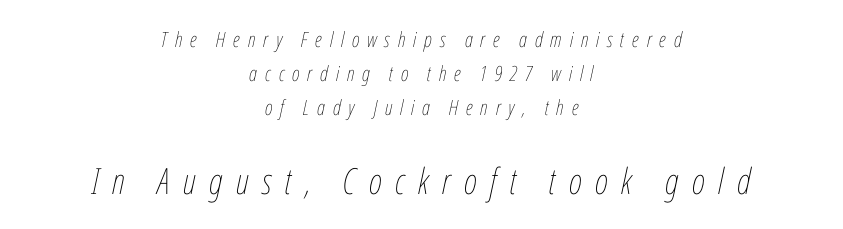
{"italic": "yes", "lean": "right", "slant_degrees": 12, "bold": "no", "weight": "thin", "width": "condensed", "stroke_contrast": "low", "x_height": "medium", "monospaced": "no", "underline": "no", "align": "center", "line_spacing": "normal", "line_spacing_ratio": 1.62, "letter_spacing": "wide", "letter_spacing_em": 0.37, "larger_block": "second", "size_ratio": 1.71, "glyph_px": 36}
